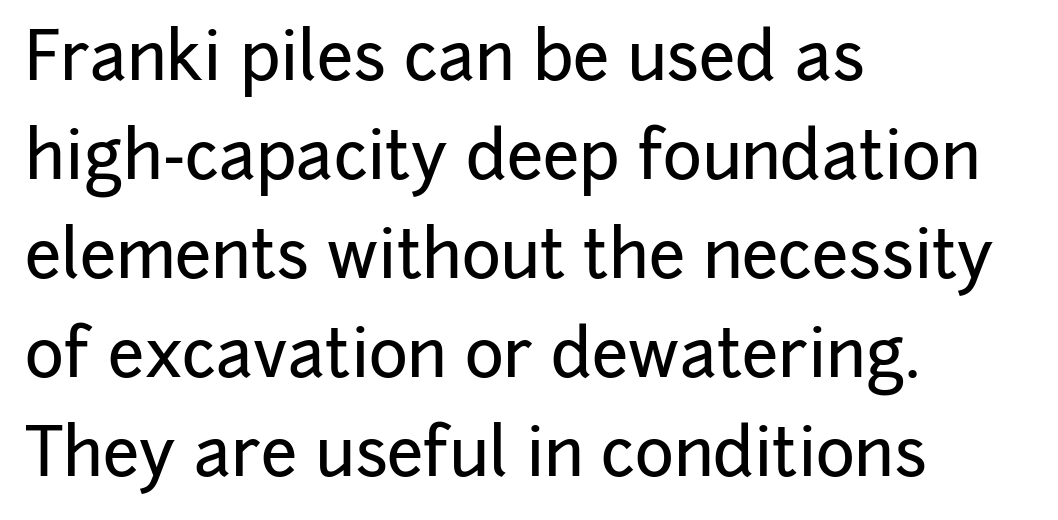
The image shows 66 px sans-serif type, upright; set left-aligned, normal line spacing (1.5x), normal letter spacing, not underlined; low stroke contrast and a medium x-height.
